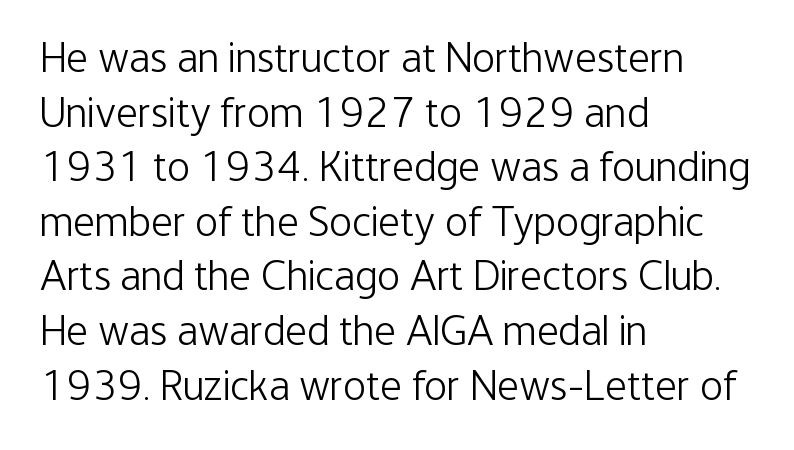
The image shows 43 px light, condensed sans-serif type, upright; set left-aligned, normal line spacing (1.27x), normal letter spacing, not underlined; low stroke contrast and a medium x-height.
